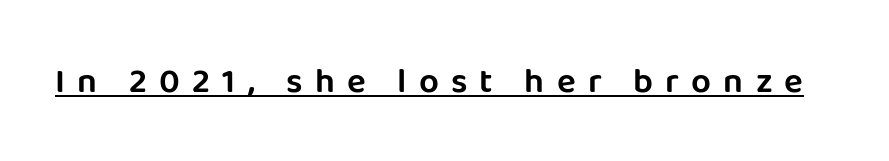
{"serif": "no", "italic": "no", "width": "normal", "stroke_contrast": "low", "x_height": "large", "monospaced": "no", "underline": "yes", "letter_spacing": "wide", "letter_spacing_em": 0.35, "glyph_px": 35}
